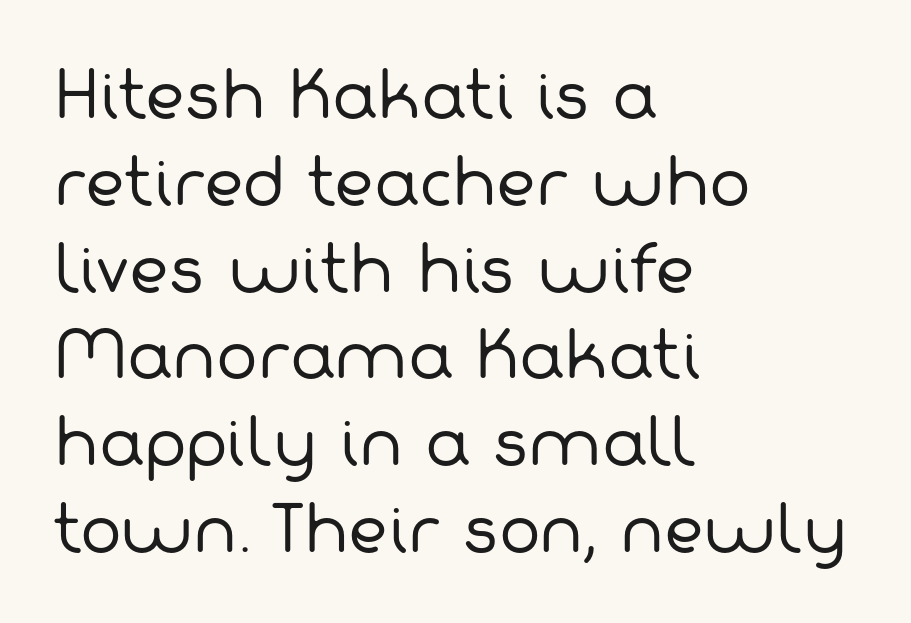
How would I describe the line gaps? Plain and ordinary. Vertical stems look standard width or narrower in stroke. A bare baseline throughout the passage. The letters carry no serifs — their stems end cleanly without finishing strokes. A typesetter would call this proportional, since set widths differ per character. Layout note: lines flush left.
